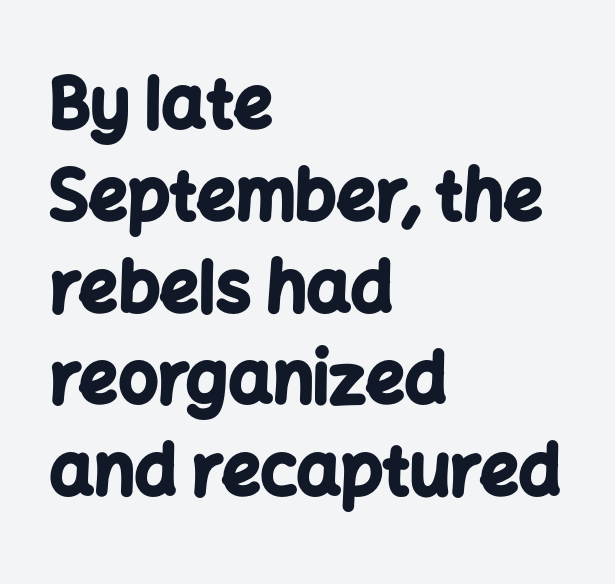
The image shows 69 px bold sans-serif type, upright; set left-aligned, normal line spacing (1.33x), normal letter spacing, not underlined; low stroke contrast and a medium x-height.
